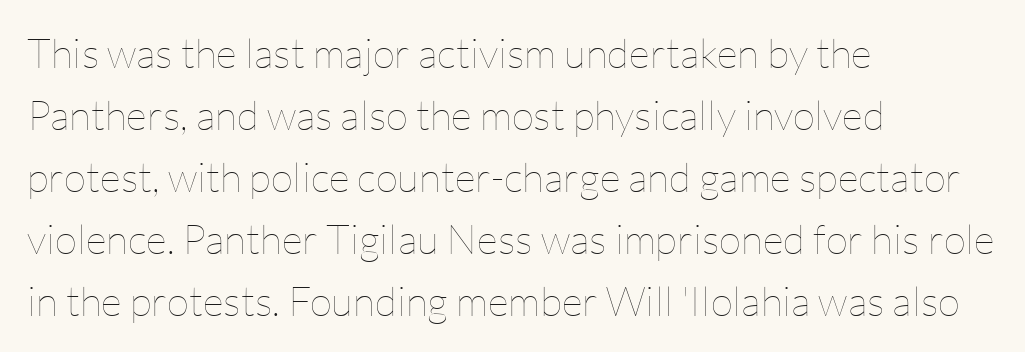
Q: Is the text bold? A: No.
Q: Is the text italic (slanted)? A: No, it is upright.
Q: Is the text underlined? A: No.
Q: How is the paragraph aligned? A: Left-aligned.
Q: Is the spacing between letters normal or unusually wide? A: Normal.
Q: Is the spacing between lines tight, normal or loose? A: Normal.
Q: Width (condensed, normal, or wide)? A: Normal.
Q: Stroke contrast? A: Low.
Q: x-height? A: Medium.
Q: Monospaced? A: No.
